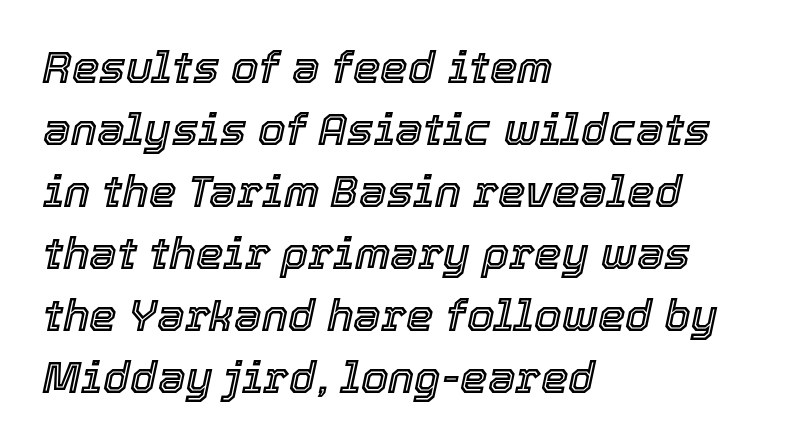
The image shows 44 px text type, italic (leaning right); set left-aligned, normal line spacing (1.41x), normal letter spacing, not underlined; a medium x-height.
